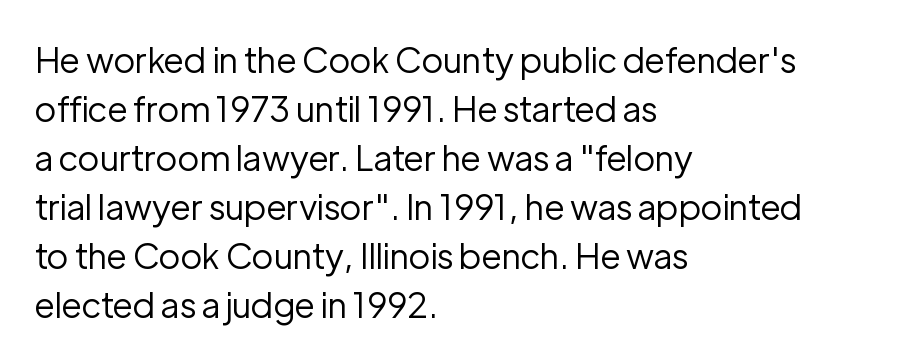
The image shows 35 px regular-weight sans-serif type, upright; set left-aligned, normal line spacing (1.4x), normal letter spacing, not underlined; low stroke contrast and a medium x-height.
